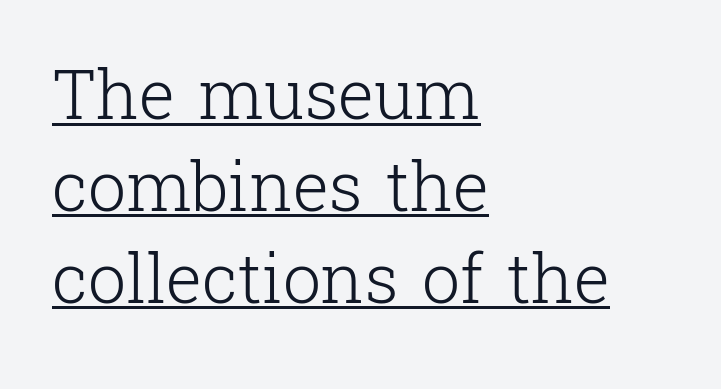
The strokes are not fattened; the text isn't bold. Is there much room between lines? A standard amount, neither cramped nor airy. The letters stand upright; this is a roman face. Looks like regular typesetting: each glyph gets only the width it needs.
